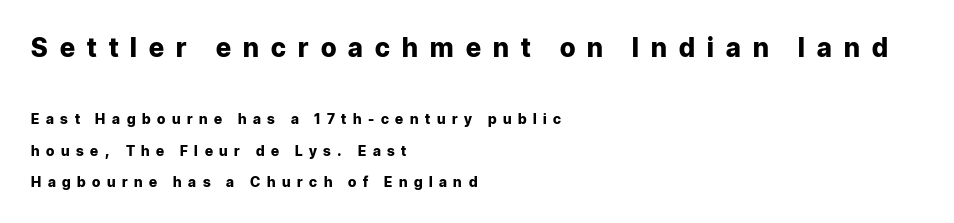
The image shows 26 px bold type, upright; set left-aligned, loose line spacing (2.25x), unusually wide letter spacing (+0.47 em), not underlined; the first (top) block is 1.86x larger.
